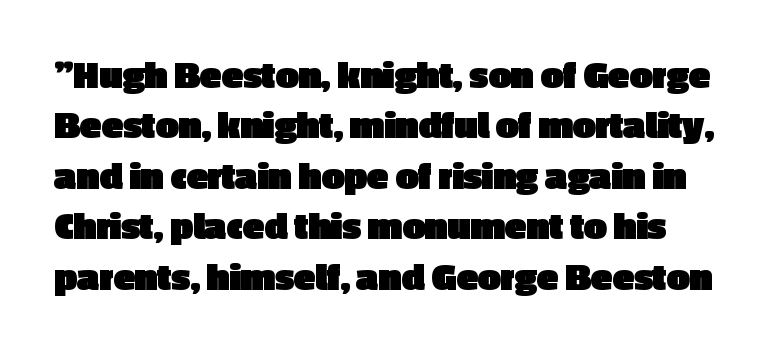
The image shows 40 px heavy sans-serif type, upright; set normal line spacing (1.26x), normal letter spacing, not underlined; a medium x-height.
